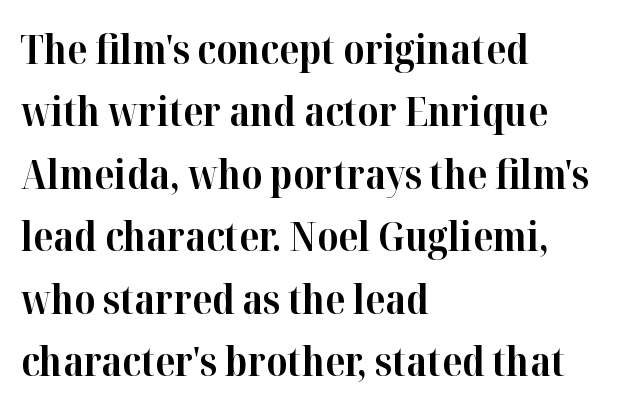
{"serif": "yes", "italic": "no", "bold": "yes", "weight": "bold", "width": "normal", "stroke_contrast": "high", "x_height": "medium", "monospaced": "no", "underline": "no", "align": "left", "line_spacing": "normal", "line_spacing_ratio": 1.56, "letter_spacing": "normal", "letter_spacing_em": 0.0, "glyph_px": 40}
